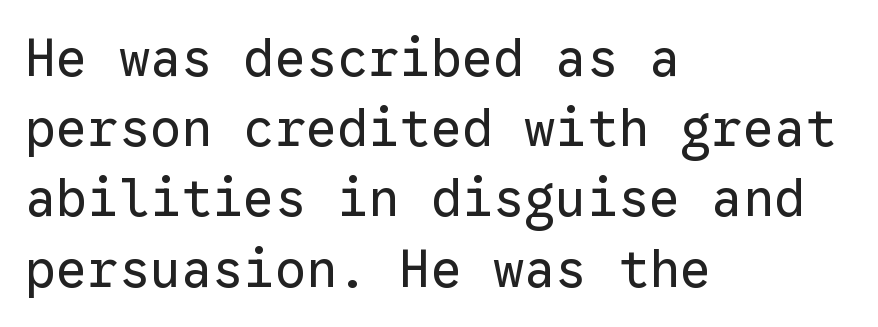
{"serif": "no", "italic": "no", "bold": "no", "weight": "regular", "width": "normal", "stroke_contrast": "low", "x_height": "medium", "monospaced": "yes", "underline": "no", "align": "left", "line_spacing": "normal", "line_spacing_ratio": 1.35, "letter_spacing": "normal", "letter_spacing_em": 0.0, "glyph_px": 52}
